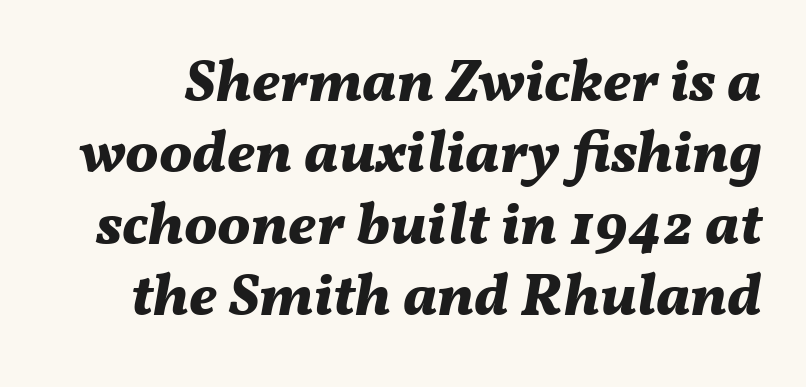
The image shows 59 px bold type, italic (leaning right); set line spacing 1.21x, normal letter spacing, not underlined; medium stroke contrast and a medium x-height.
